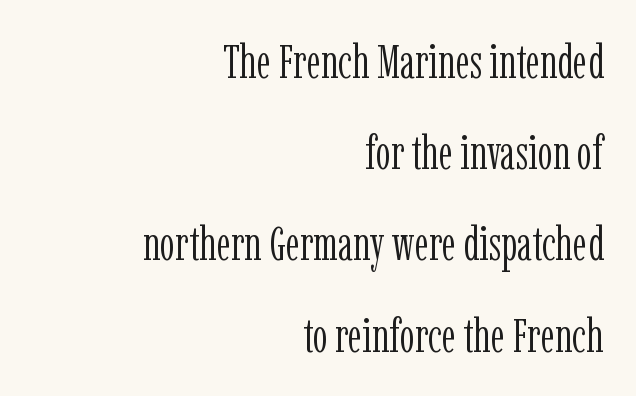
Posture: vertical. Weight: in the light-to-regular range. Examine the stroke ends and you'll spot serifs. The block of text is sparse from top to bottom, with ample space between rows. The glyphs are unaccompanied by any horizontal stroke below them. Horizontal alignment here is rightward, an uncommon choice for prose.
